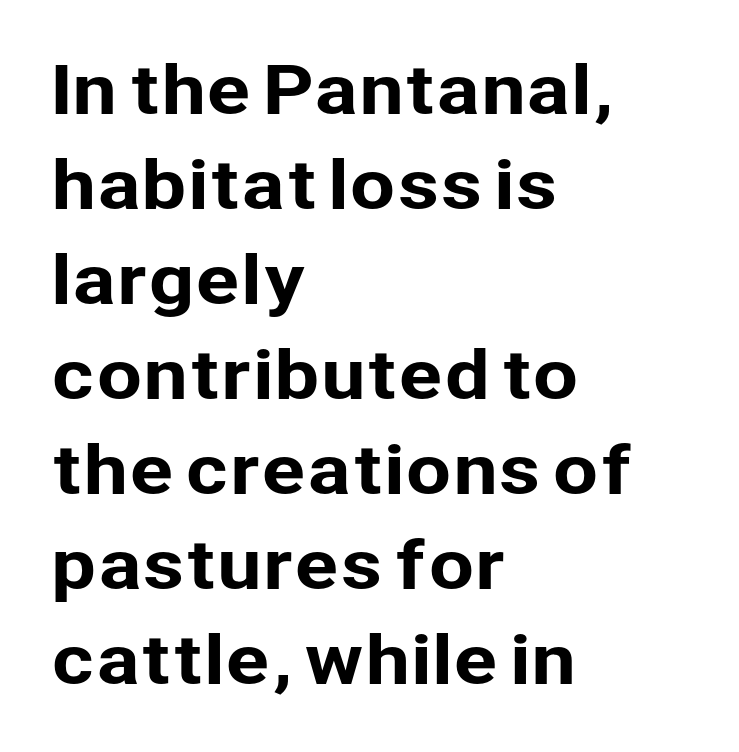
Q: Is the text italic (slanted)? A: No, it is upright.
Q: Is the typeface a serif or a sans-serif typeface? A: Sans-serif.
Q: Is the text underlined? A: No.
Q: How is the paragraph aligned? A: Left-aligned.
Q: Is the spacing between letters normal or unusually wide? A: Normal.
Q: Is the spacing between lines tight, normal or loose? A: Normal.
Q: Width (condensed, normal, or wide)? A: Normal.
Q: Stroke contrast? A: Low.
Q: x-height? A: Medium.
Q: Monospaced? A: No.
